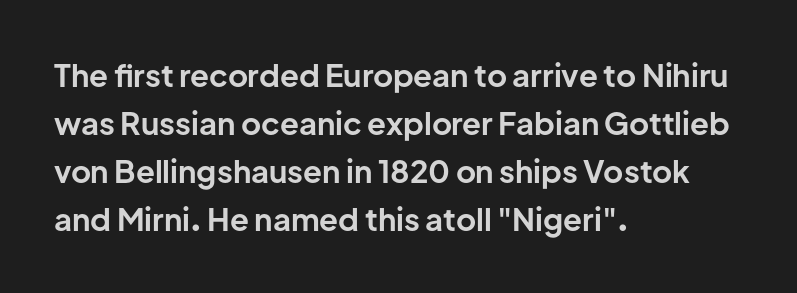
The image shows 31 px bold sans-serif type, upright; set left-aligned, normal line spacing (1.55x), normal letter spacing, not underlined; low stroke contrast and a medium x-height.
